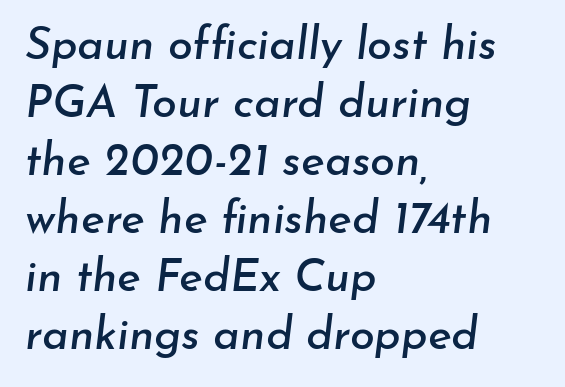
Words float on clear page, feet unadorned. What stands out about the letter spacing? Nothing — it is the standard amount. The vertical gap from one line to the next is medium. An italicized treatment has been applied to the whole sample. The passage shown is typed in a proportional face where columns would drift. Typeset ragged right — the left edge is the straight one.
